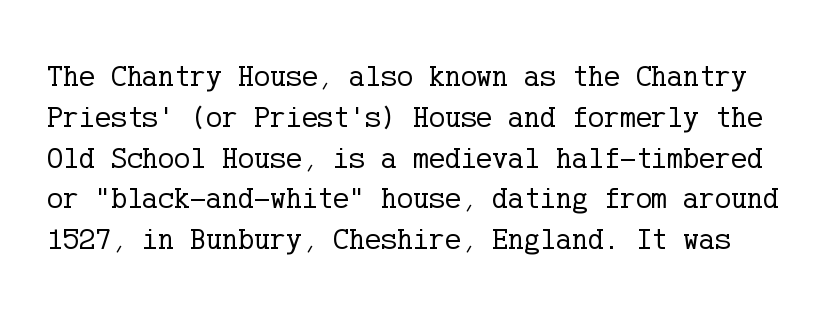
{"serif": "yes", "italic": "no", "bold": "no", "weight": "regular", "width": "normal", "stroke_contrast": "low", "x_height": "medium", "underline": "no", "line_spacing": "normal", "line_spacing_ratio": 1.36, "letter_spacing": "normal", "letter_spacing_em": 0.0, "glyph_px": 30}
